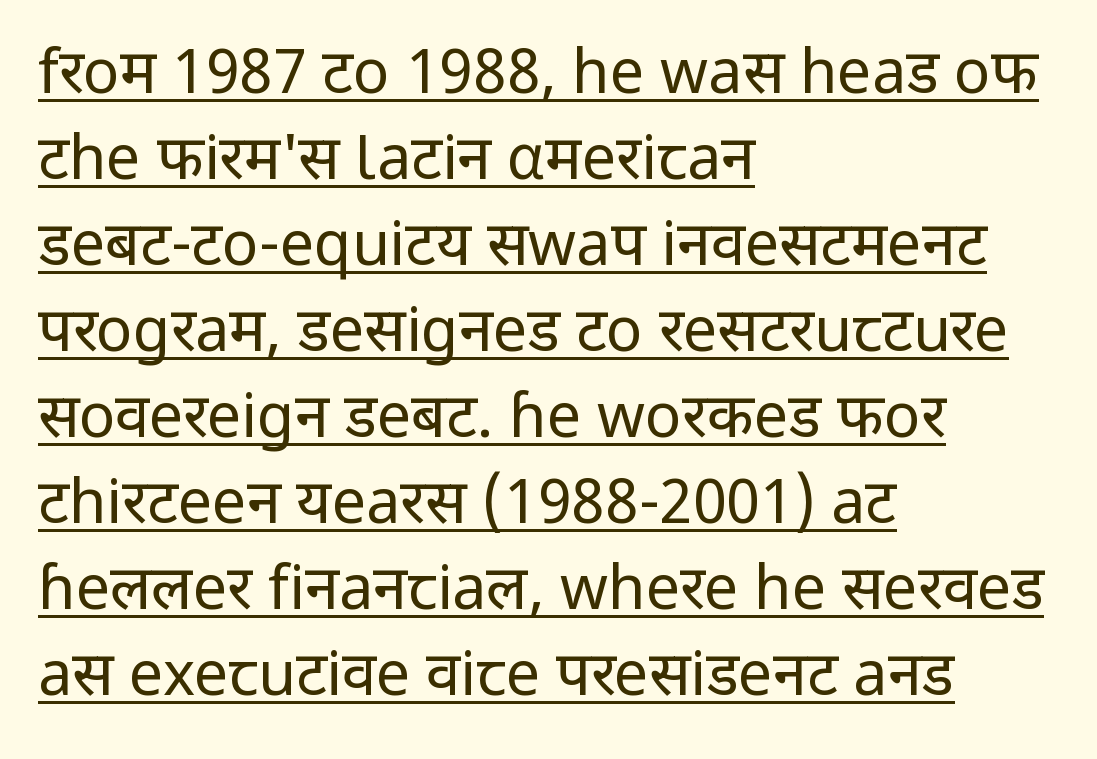
Standard letterfit; no display-style spreading of the glyphs. Every character sits straight up, as roman type does. These lines are set flush left with a ragged right edge. The strokes carry an ordinary text weight at most. You can see a thin bar hugging the bottom of the glyphs. In terms of letterform style, serifs are entirely absent.
